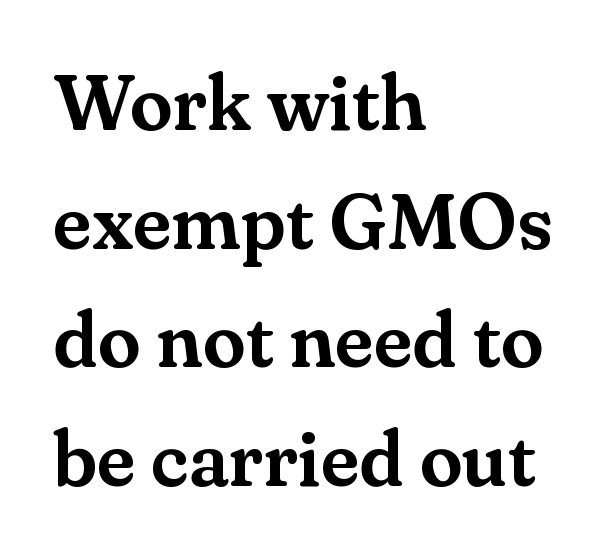
In CSS terms this would be text-align: left. It's the straight-up-and-down kind of type. Honestly, the letter spacing is just normal — you wouldn't notice it. Small tapered or slab feet sit at the stroke ends, so this counts as serif. Note the varied advance widths — an 'i' is clearly narrower than an 'm'. Quick note: interline space is typical.
